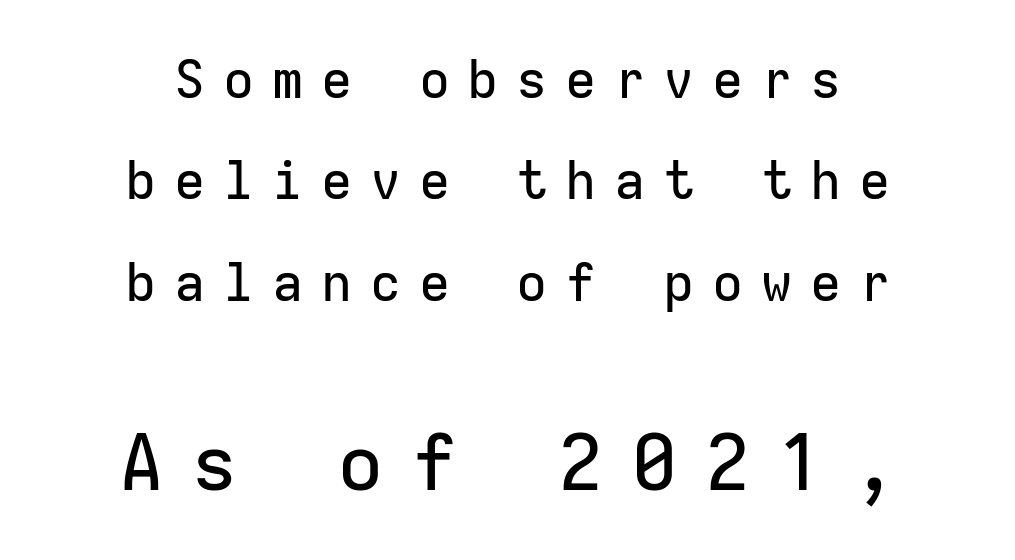
Q: Is the text italic (slanted)? A: No, it is upright.
Q: Is the typeface a serif or a sans-serif typeface? A: Sans-serif.
Q: Is the text underlined? A: No.
Q: How is the paragraph aligned? A: Centered.
Q: Is the spacing between letters normal or unusually wide? A: Unusually wide.
Q: Is the spacing between lines tight, normal or loose? A: Loose.
Q: Which block of text is set in a larger size, the first (top) or the second (bottom)? A: The second (bottom) one.
Q: Width (condensed, normal, or wide)? A: Normal.
Q: Stroke contrast? A: Low.
Q: x-height? A: Medium.
Q: Monospaced? A: Yes.
